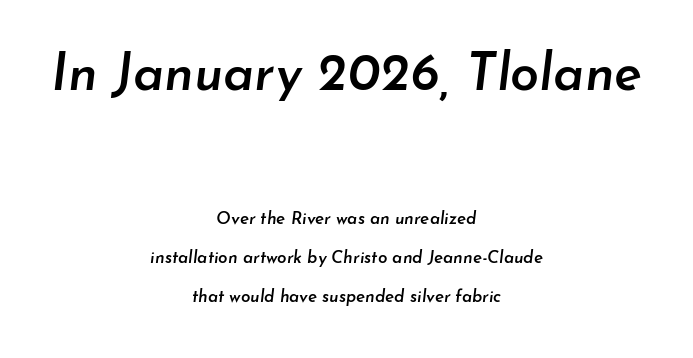
{"italic": "yes", "lean": "right", "slant_degrees": 7, "bold": "semi", "weight": "semibold", "width": "normal", "stroke_contrast": "low", "x_height": "small", "monospaced": "no", "underline": "no", "align": "center", "line_spacing": "loose", "line_spacing_ratio": 2.28, "letter_spacing": "normal", "letter_spacing_em": 0.0, "larger_block": "first", "size_ratio": 3.06, "glyph_px": 52}
